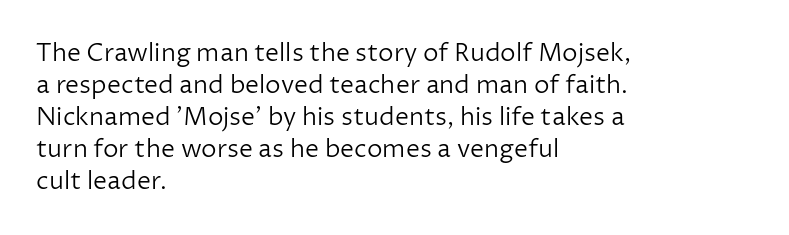
Glance below the letters and you will spot only blank space. The weight tops out at a normal text grade. Teacher's note: observe the even left margin — that is flush-left alignment. Interline gaps are of average width in this sample. In terms of posture, this sample is upright.
